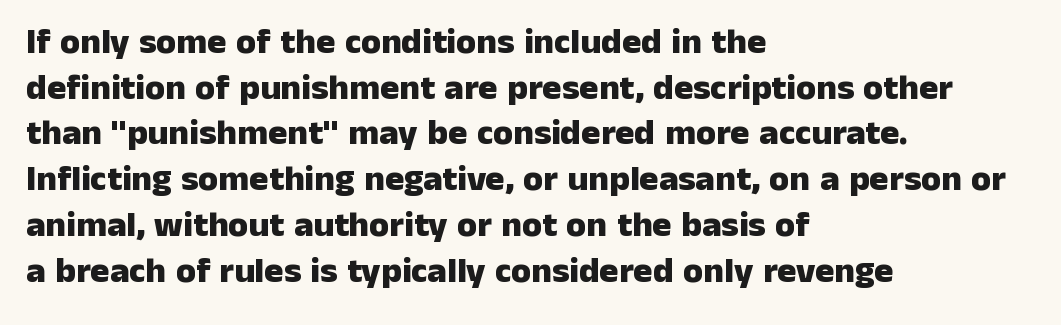
The image shows 36 px heavy sans-serif type, upright; set left-aligned, normal line spacing (1.27x), normal letter spacing, not underlined; low stroke contrast and a medium x-height.
